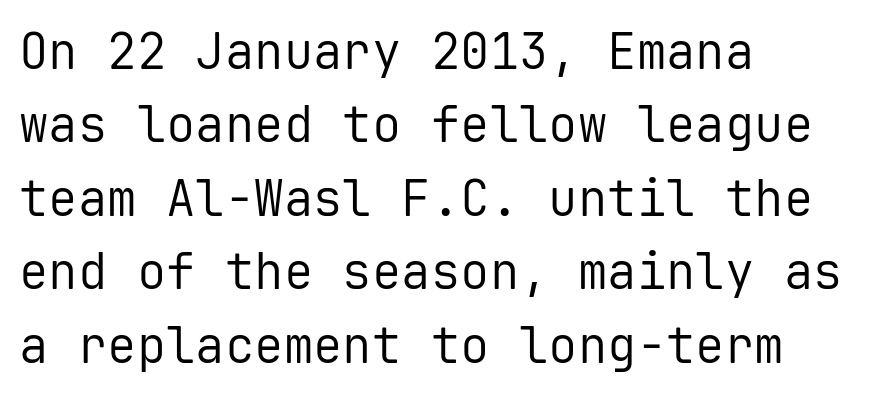
{"serif": "no", "italic": "no", "bold": "no", "weight": "regular", "width": "normal", "stroke_contrast": "low", "x_height": "medium", "monospaced": "yes", "underline": "no", "align": "left", "line_spacing": "normal", "line_spacing_ratio": 1.5, "letter_spacing": "normal", "letter_spacing_em": 0.0, "glyph_px": 49}
